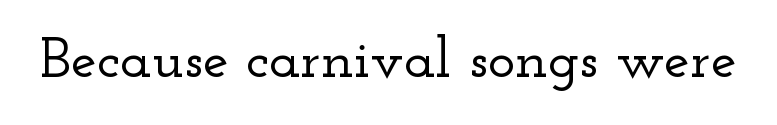
The image shows 58 px wide serif type, upright; set normal letter spacing, not underlined; low stroke contrast and a small x-height.
